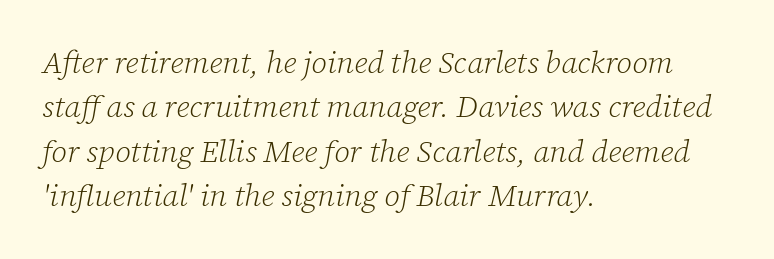
Q: Is the text bold? A: No.
Q: Is the text italic (slanted)? A: Yes, it leans right by about 12 degrees.
Q: Is the typeface a serif or a sans-serif typeface? A: Serif.
Q: Is the text underlined? A: No.
Q: How is the paragraph aligned? A: Left-aligned.
Q: Is the spacing between letters normal or unusually wide? A: Normal.
Q: Is the spacing between lines tight, normal or loose? A: Normal.
Q: Width (condensed, normal, or wide)? A: Normal.
Q: Stroke contrast? A: Low.
Q: x-height? A: Medium.
Q: Monospaced? A: No.
